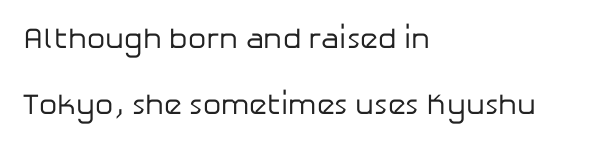
The letterforms sit shoulder to shoulder at normal distance. Does the leading feel generous? Absolutely, it's lavish. Think of a printed novel: that variable character pitch is what you see here. The string is rendered with underlining switched off. Weight class: somewhere from thin through regular. The specimen reads as upright at a glance.
